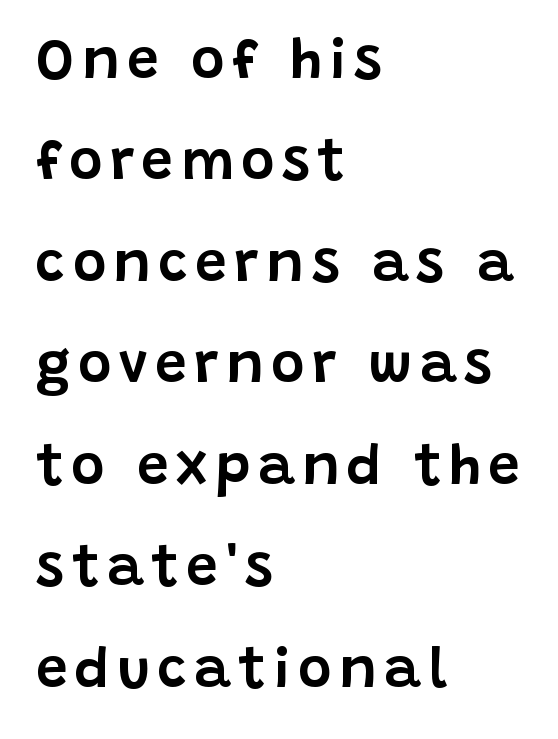
{"serif": "no", "italic": "no", "width": "normal", "stroke_contrast": "low", "x_height": "large", "monospaced": "no", "underline": "no", "align": "left", "line_spacing_ratio": 1.78, "glyph_px": 57}
